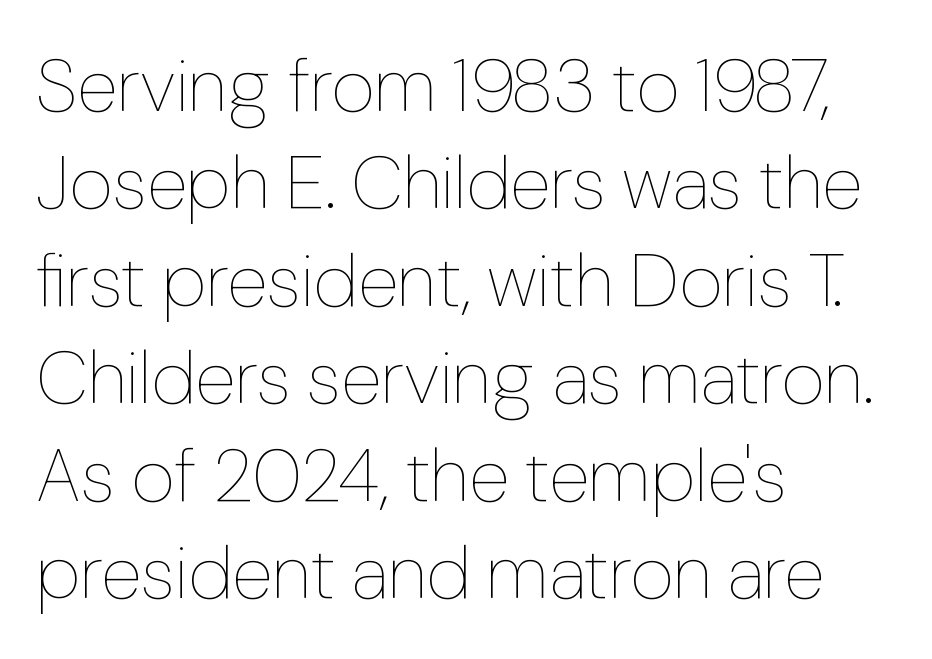
The image shows 75 px thin type, upright; set left-aligned, normal line spacing (1.3x), normal letter spacing, not underlined; low stroke contrast and a medium x-height.
